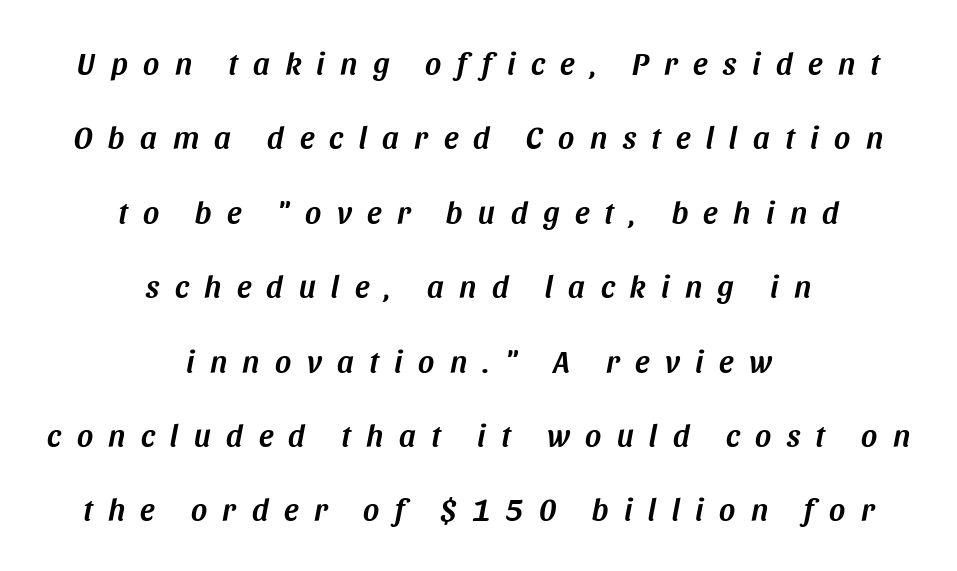
Q: Is the text italic (slanted)? A: Yes, it leans right by about 11 degrees.
Q: Is the text underlined? A: No.
Q: How is the paragraph aligned? A: Centered.
Q: Is the spacing between letters normal or unusually wide? A: Unusually wide.
Q: Is the spacing between lines tight, normal or loose? A: Loose.
Q: Width (condensed, normal, or wide)? A: Normal.
Q: Stroke contrast? A: Medium.
Q: x-height? A: Large.
Q: Monospaced? A: No.
